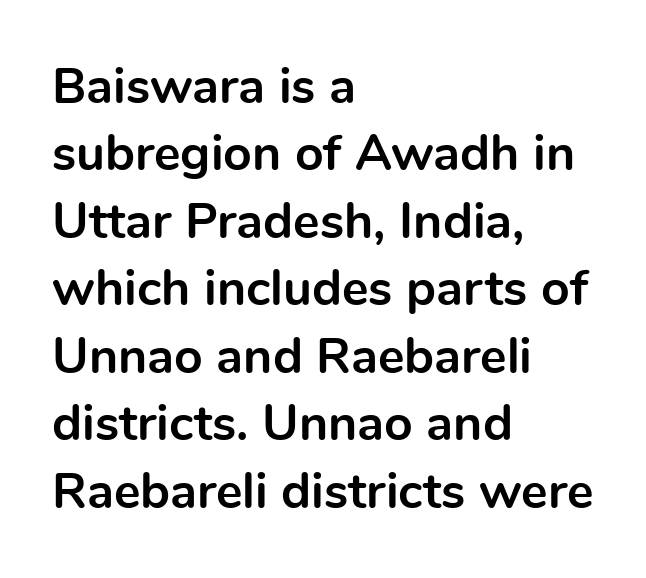
{"serif": "no", "italic": "no", "bold": "yes", "weight": "bold", "width": "normal", "x_height": "medium", "monospaced": "no", "underline": "no", "align": "left", "line_spacing": "normal", "line_spacing_ratio": 1.35, "letter_spacing": "normal", "letter_spacing_em": 0.0, "glyph_px": 50}
